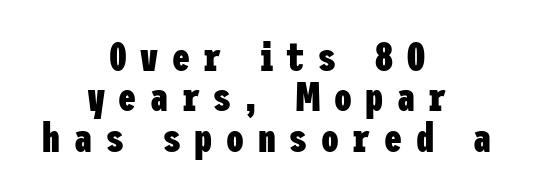
Tracking value appears strongly positive — letters spread wide. This is sans-serif lettering, the kind often seen on screens and signage. This is the regular roman posture of the typeface. A full-strength bold gives these letters their thick strokes. This sample is center-justified, so both line endings float freely.
